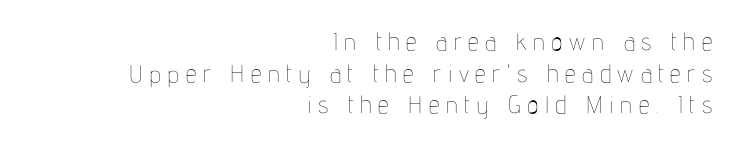
{"italic": "no", "bold": "no", "underline": "no", "align": "right", "line_spacing": "normal", "line_spacing_ratio": 1.32, "letter_spacing": "wide", "letter_spacing_em": 0.27, "glyph_px": 24}
